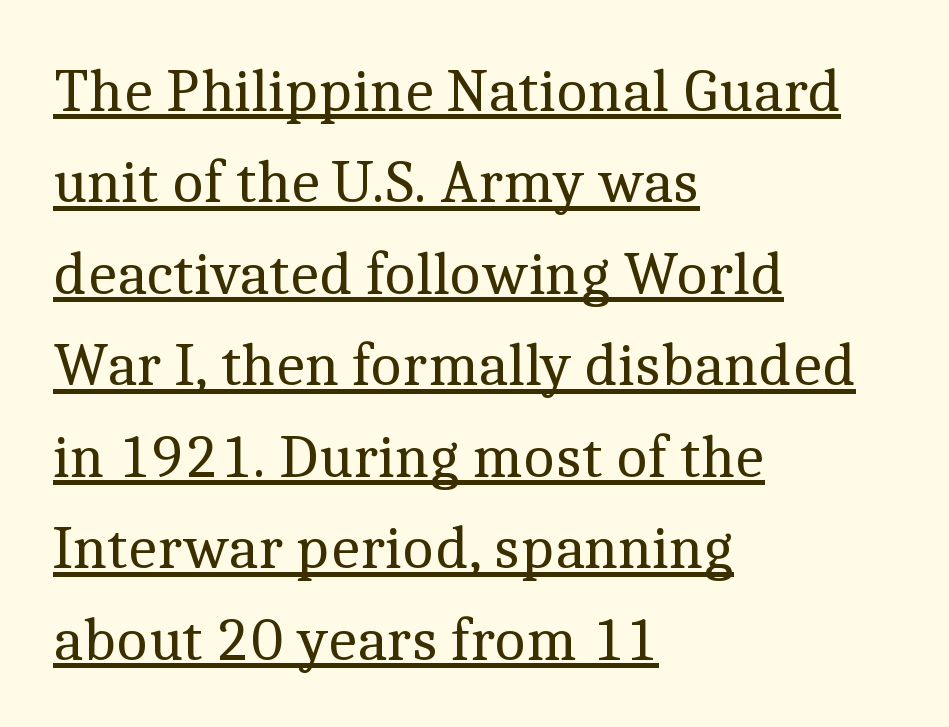
Q: Is the text bold? A: No.
Q: Is the text italic (slanted)? A: No, it is upright.
Q: Is the typeface a serif or a sans-serif typeface? A: Serif.
Q: Is the text underlined? A: Yes.
Q: How is the paragraph aligned? A: Left-aligned.
Q: Is the spacing between letters normal or unusually wide? A: Normal.
Q: Is the spacing between lines tight, normal or loose? A: Normal.
Q: Width (condensed, normal, or wide)? A: Normal.
Q: x-height? A: Medium.
Q: Monospaced? A: No.
